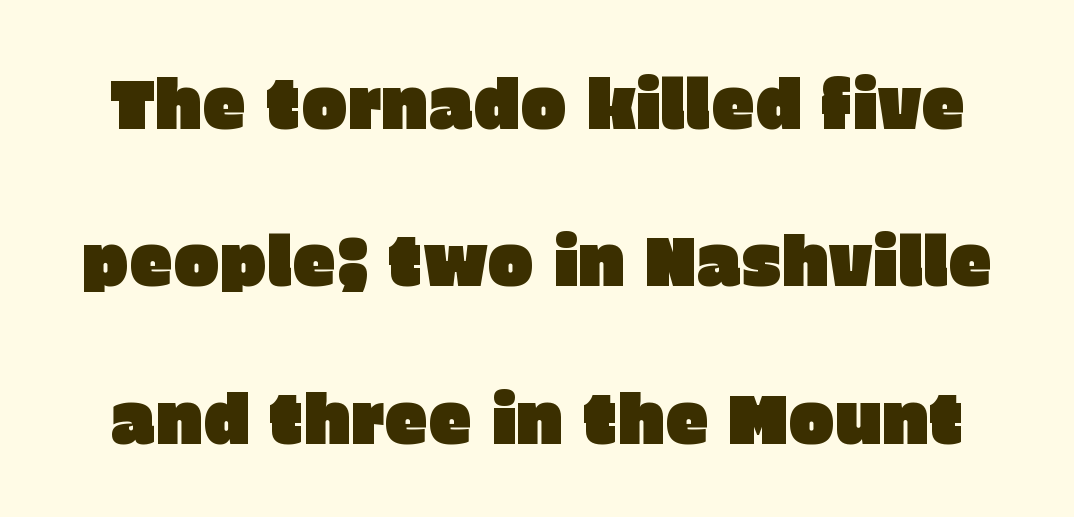
The image shows 69 px sans-serif type, upright; set loose line spacing (2.28x), normal letter spacing, not underlined; low stroke contrast and a large x-height.
